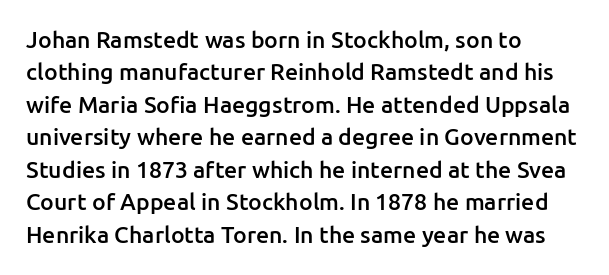
{"italic": "no", "bold": "semi", "underline": "no", "align": "left", "line_spacing": "normal", "line_spacing_ratio": 1.41, "letter_spacing": "normal", "letter_spacing_em": 0.0, "glyph_px": 23}
